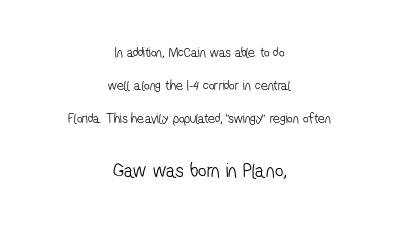
The image shows 21 px text type; set centered, loose line spacing (2.34x), normal letter spacing, not underlined; the second (bottom) block is 1.5x larger.
